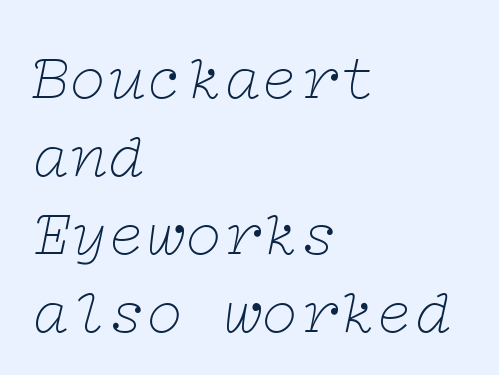
{"serif": "yes", "italic": "yes", "lean": "right", "slant_degrees": 12, "bold": "no", "weight": "thin", "width": "wide", "stroke_contrast": "low", "x_height": "medium", "underline": "no", "align": "left", "line_spacing_ratio": 1.22, "letter_spacing": "normal", "letter_spacing_em": 0.0, "glyph_px": 64}
